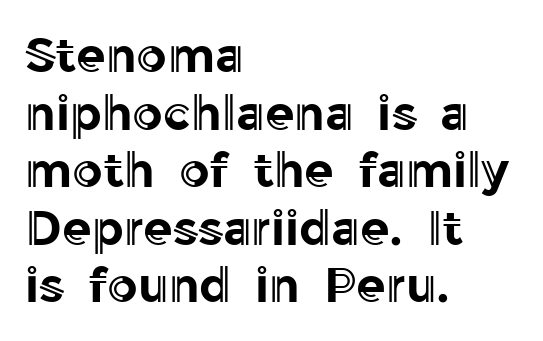
Spacing verdict: proportional, widths tailored to each character. This rendering uses left alignment, leaving the right contour irregular. These lines were composed using upright roman letters. The words here are not underlined.
